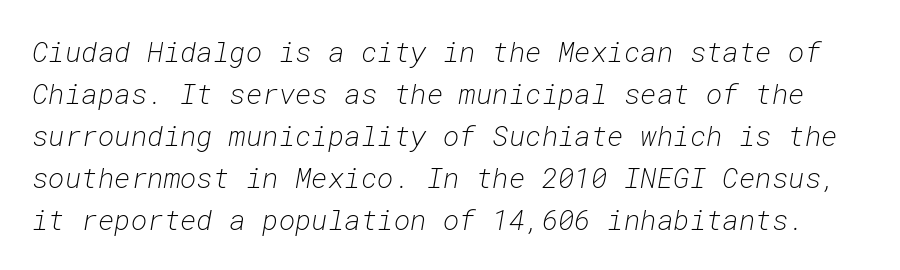
Q: Is the text bold? A: No.
Q: Is the text italic (slanted)? A: Yes, it leans right by about 10 degrees.
Q: Is the text underlined? A: No.
Q: Is the spacing between letters normal or unusually wide? A: Normal.
Q: Is the spacing between lines tight, normal or loose? A: Normal.
Q: Width (condensed, normal, or wide)? A: Normal.
Q: Stroke contrast? A: Low.
Q: x-height? A: Medium.
Q: Monospaced? A: Yes.
